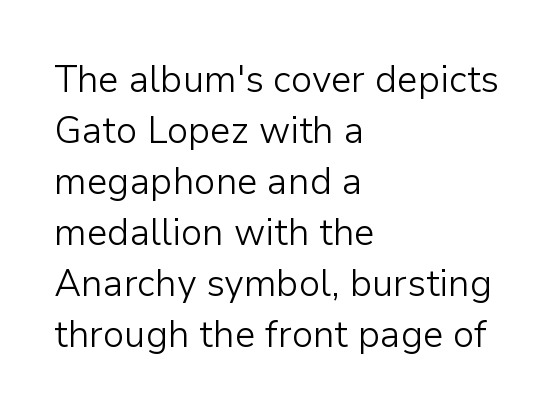
Posture: straight, roman, zero tilt. The face looks like a standard text weight, possibly lighter. Do the characters align in a grid? No, the font is proportional. Just letters on the line, the space beneath them empty. This sample keeps an unexceptional amount of space between lines.
